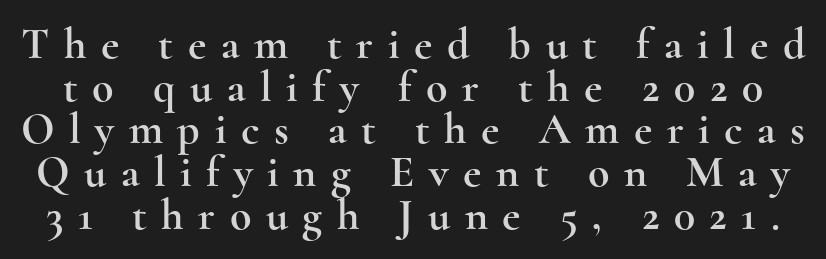
The image shows 44 px wide serif type, upright; set tight line spacing (0.97x), unusually wide letter spacing (+0.33 em), not underlined; a small x-height.
